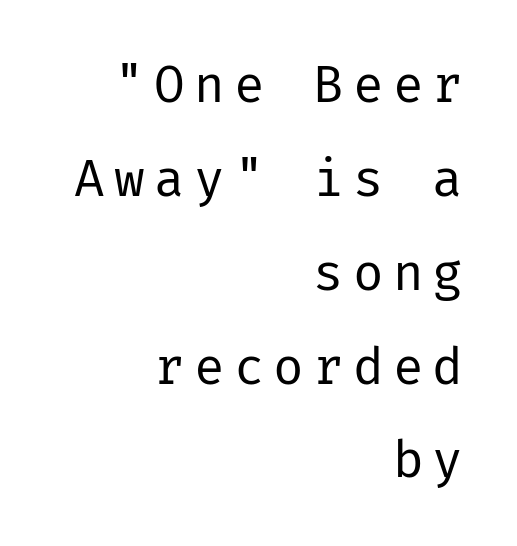
Vertical stems look standard width or narrower in stroke. Decoration check: the copy has no underline. The letters stand straight up with perfectly vertical stems. The glyphs in this specimen are sans serif. A flush-right, rag-left setting is used for this passage.
